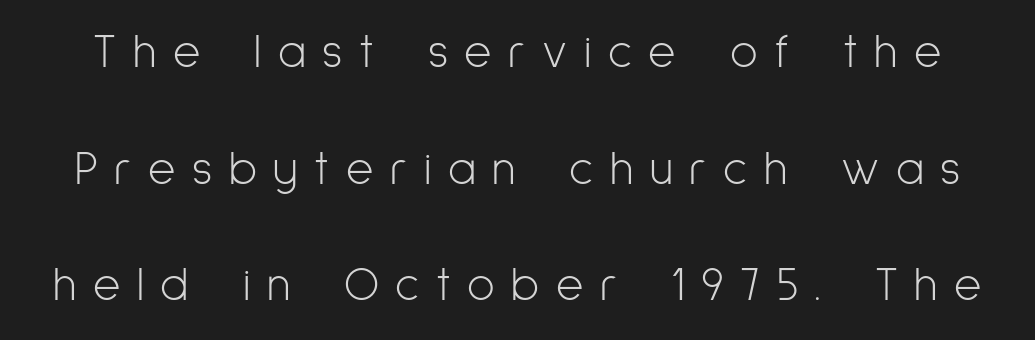
Q: Is the text bold? A: No.
Q: Is the text italic (slanted)? A: No, it is upright.
Q: Is the typeface a serif or a sans-serif typeface? A: Sans-serif.
Q: Is the text underlined? A: No.
Q: Is the spacing between letters normal or unusually wide? A: Unusually wide.
Q: Is the spacing between lines tight, normal or loose? A: Loose.
Q: Width (condensed, normal, or wide)? A: Condensed.
Q: Stroke contrast? A: Low.
Q: x-height? A: Medium.
Q: Monospaced? A: No.
